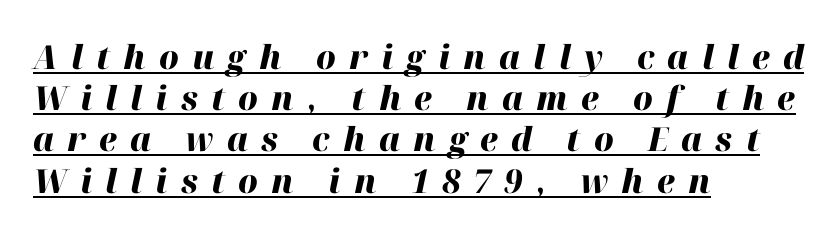
The image shows 33 px heavy type, italic (leaning right); set left-aligned, normal line spacing (1.25x), unusually wide letter spacing (+0.4 em), underlined; high stroke contrast and a medium x-height.
